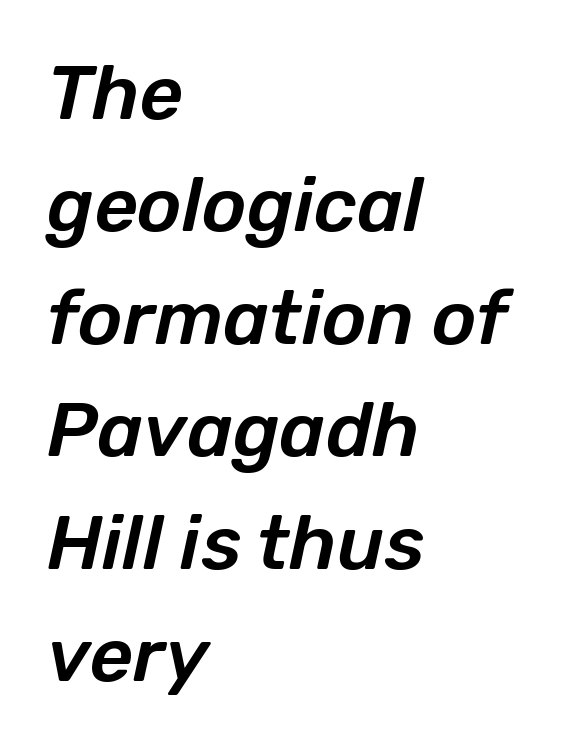
The image shows 76 px text type, italic (leaning right); set left-aligned, normal line spacing (1.48x), normal letter spacing, not underlined; low stroke contrast and a medium x-height.
